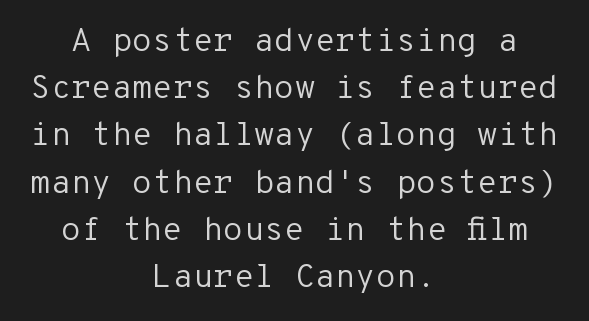
Q: Is the text bold? A: No.
Q: Is the text italic (slanted)? A: No, it is upright.
Q: Is the typeface a serif or a sans-serif typeface? A: Sans-serif.
Q: Is the text underlined? A: No.
Q: How is the paragraph aligned? A: Centered.
Q: Is the spacing between letters normal or unusually wide? A: Normal.
Q: Is the spacing between lines tight, normal or loose? A: Normal.
Q: Width (condensed, normal, or wide)? A: Normal.
Q: Stroke contrast? A: Low.
Q: x-height? A: Medium.
Q: Monospaced? A: Yes.
